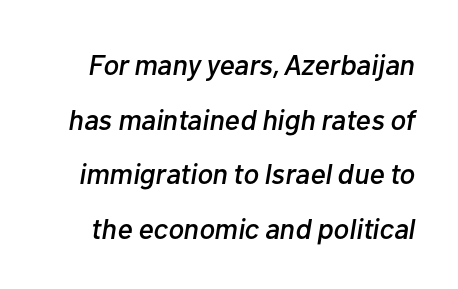
The image shows 29 px text type, italic (leaning right); set line spacing 1.88x, normal letter spacing, not underlined; low stroke contrast and a medium x-height.
